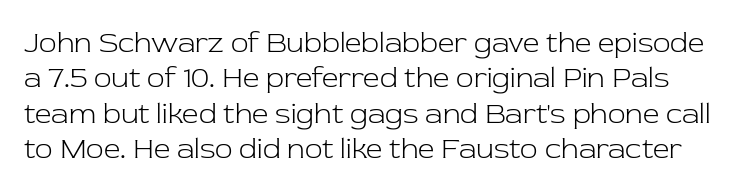
Q: Is the text bold? A: No.
Q: Is the text italic (slanted)? A: No, it is upright.
Q: Is the typeface a serif or a sans-serif typeface? A: Serif.
Q: Is the text underlined? A: No.
Q: Is the spacing between letters normal or unusually wide? A: Normal.
Q: Width (condensed, normal, or wide)? A: Normal.
Q: Stroke contrast? A: Low.
Q: x-height? A: Medium.
Q: Monospaced? A: No.
